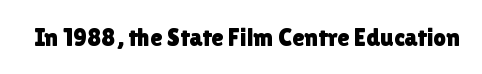
Q: Is the text italic (slanted)? A: No, it is upright.
Q: Is the text underlined? A: No.
Q: Is the spacing between letters normal or unusually wide? A: Normal.
